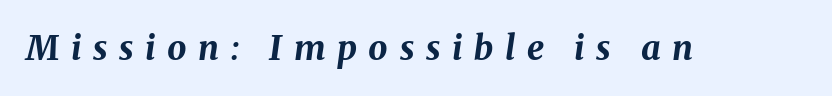
The face used here is proportionally spaced, like ordinary book or web type. In terms of posture, this sample is oblique. Look at the tracking — it's clearly loosened, letters drifting apart. Pretty heavy lettering here — definitely bold.
